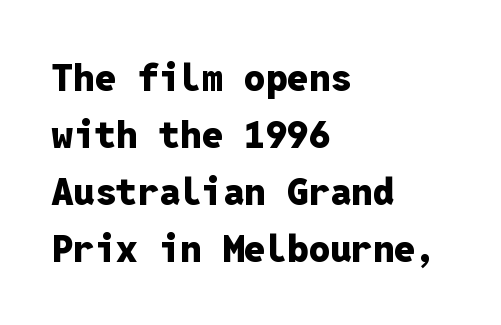
{"serif": "no", "italic": "no", "bold": "yes", "weight": "heavy", "width": "normal", "stroke_contrast": "low", "x_height": "medium", "monospaced": "yes", "underline": "no", "align": "left", "line_spacing": "normal", "line_spacing_ratio": 1.5, "letter_spacing": "normal", "letter_spacing_em": 0.0, "glyph_px": 38}
